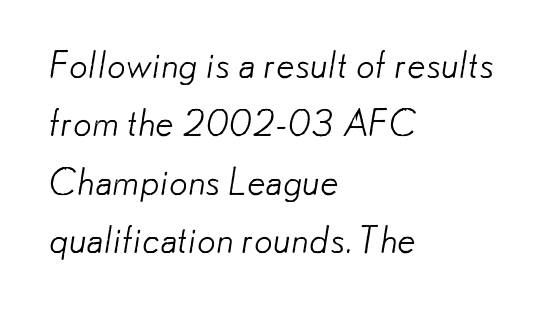
The face used here is proportionally spaced, like ordinary book or web type. This rendering uses left alignment, leaving the right contour irregular. Characters follow at the spacing the type designer built in. Quick note: interline space is typical. The strip under each line holds only bare page.
